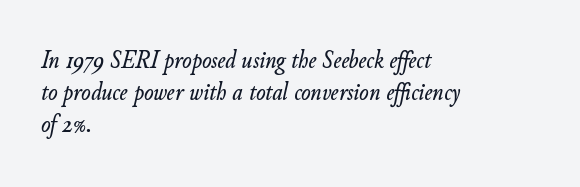
Rows of type keep a routine distance in the vertical direction. The letterforms sit shoulder to shoulder at normal distance. Every character sits at an angle, as italics do. Horizontally, the lines are justified to the leading edge only.
